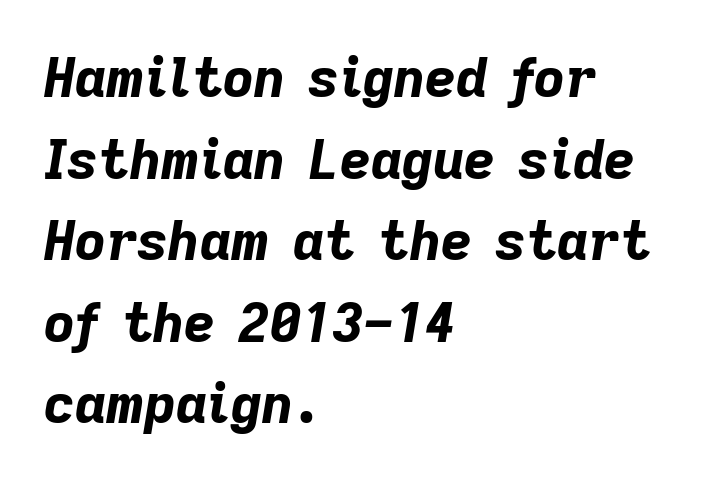
Style check: oblique. Compared with a centered layout, this one pins lines to the left instead. The words here are not underlined. Letter spacing: default. One glance says typical: line gaps are just what's usual.
